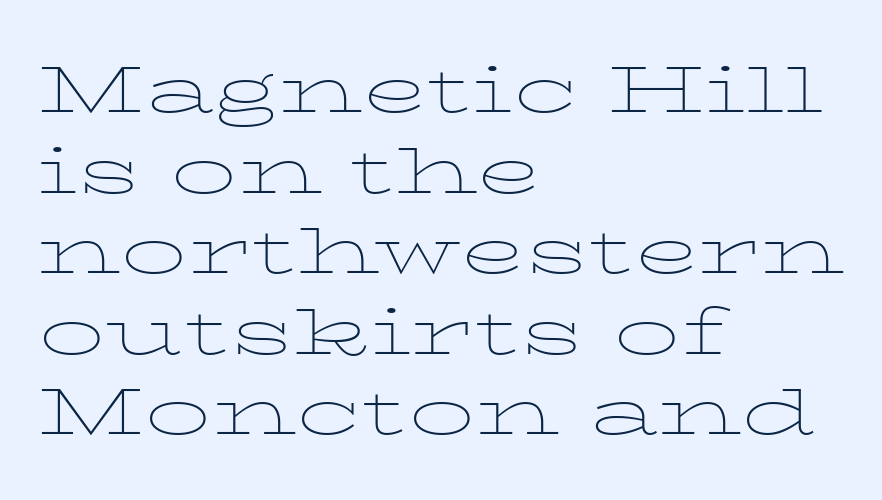
{"serif": "yes", "italic": "no", "bold": "no", "weight": "thin", "width": "wide", "stroke_contrast": "low", "x_height": "medium", "monospaced": "no", "underline": "no", "align": "left", "line_spacing_ratio": 1.22, "letter_spacing": "normal", "letter_spacing_em": 0.0, "glyph_px": 66}
